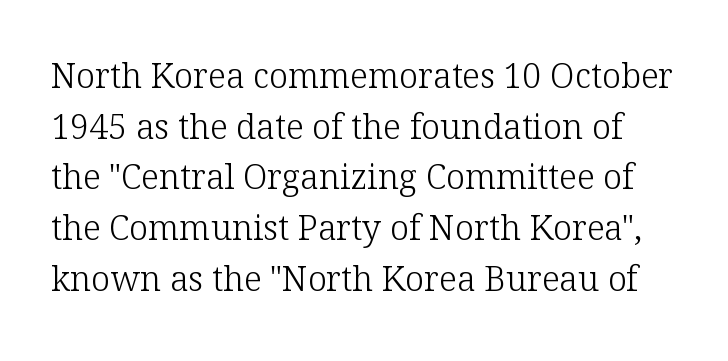
Q: Is the text bold? A: No.
Q: Is the text italic (slanted)? A: No, it is upright.
Q: Is the typeface a serif or a sans-serif typeface? A: Serif.
Q: Is the text underlined? A: No.
Q: Is the spacing between letters normal or unusually wide? A: Normal.
Q: Is the spacing between lines tight, normal or loose? A: Normal.
Q: Width (condensed, normal, or wide)? A: Normal.
Q: Stroke contrast? A: Low.
Q: x-height? A: Medium.
Q: Monospaced? A: No.
